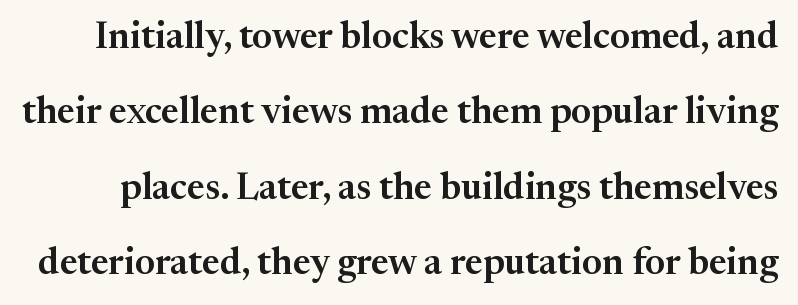
{"serif": "yes", "italic": "no", "width": "normal", "stroke_contrast": "medium", "x_height": "medium", "monospaced": "no", "underline": "no", "line_spacing": "loose", "line_spacing_ratio": 2.04, "letter_spacing": "normal", "letter_spacing_em": 0.0, "glyph_px": 37}
